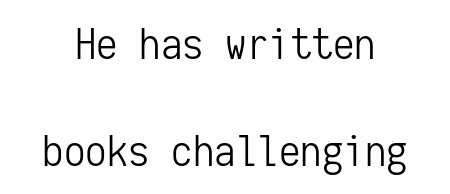
The typeface chosen for these lines omits serifs. Leading: increased. A clean baseline with only descenders dipping below it. The rendering uses typewriter-style spacing with identical character cells.
